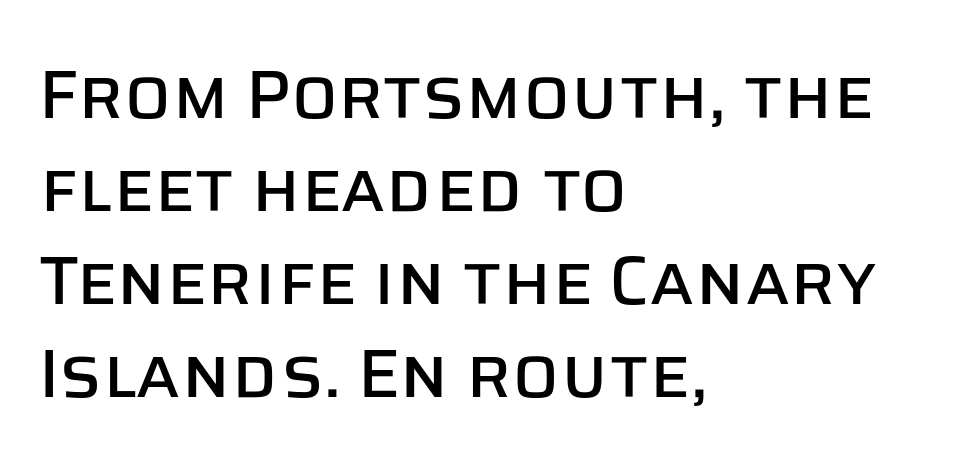
{"serif": "no", "italic": "no", "width": "normal", "stroke_contrast": "low", "x_height": "large", "monospaced": "no", "underline": "no", "align": "left", "line_spacing": "normal", "line_spacing_ratio": 1.35, "letter_spacing": "normal", "letter_spacing_em": 0.0, "glyph_px": 69}
